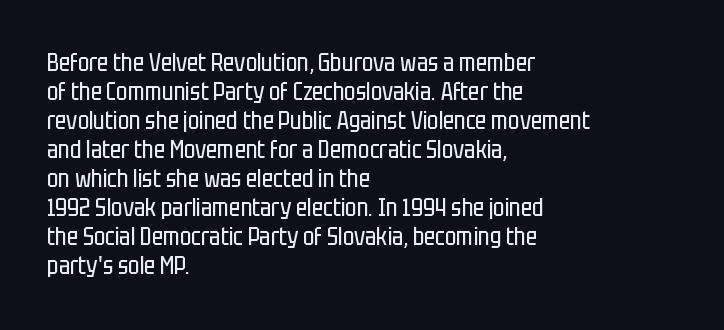
The strokes carry an ordinary text weight at most. Default kerning and tracking; the words read as compact shapes. The gap between lines stays unmarked. Does the lettering tilt? It doesn't — this is upright.
